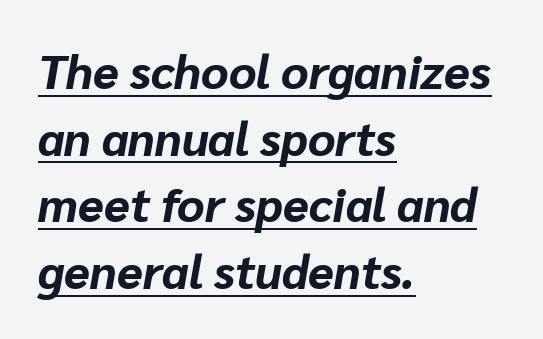
{"italic": "yes", "lean": "right", "slant_degrees": 10, "bold": "yes", "weight": "bold", "width": "normal", "stroke_contrast": "low", "x_height": "medium", "monospaced": "no", "underline": "yes", "align": "left", "line_spacing": "normal", "line_spacing_ratio": 1.42, "letter_spacing": "normal", "letter_spacing_em": 0.0, "glyph_px": 47}
